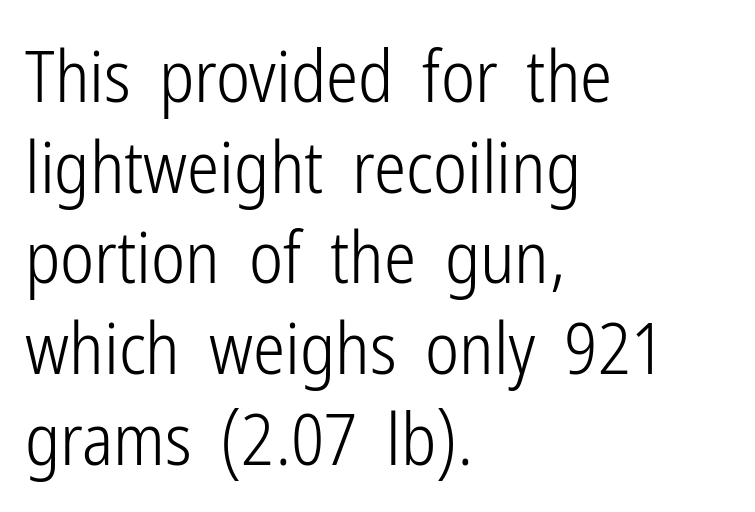
The image shows 72 px light, condensed sans-serif type, upright; set left-aligned, normal line spacing (1.26x), normal letter spacing, not underlined; low stroke contrast and a medium x-height.
